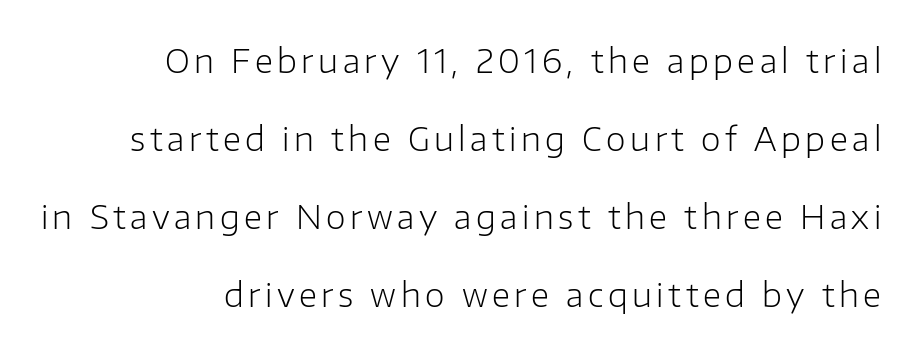
The image shows 32 px light sans-serif type, upright; set loose line spacing (2.44x), not underlined; low stroke contrast and a medium x-height.
